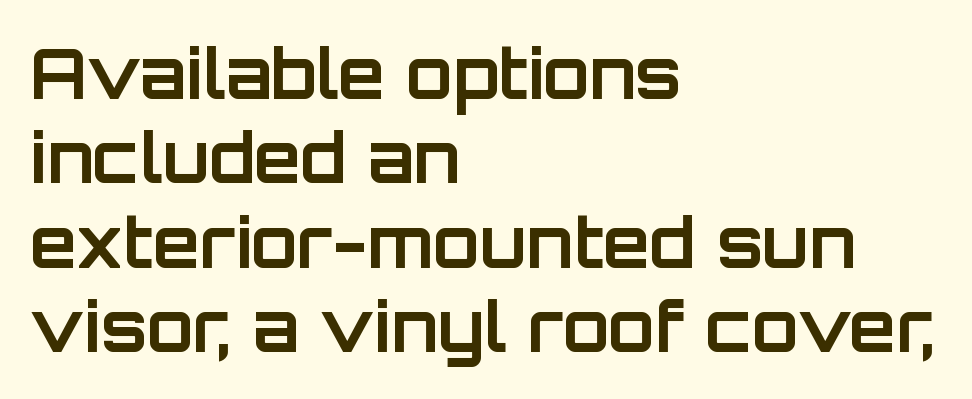
Nobody touched the tracking dial on this one. Nope, no serifs anywhere on these letters. Every character sits straight up, as roman type does. Rule under the text: the space is simply empty.
